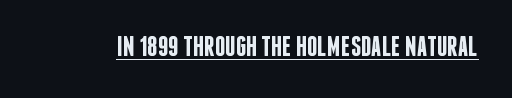
The image shows 29 px semibold, condensed sans-serif type, upright; set normal letter spacing, underlined; low stroke contrast and a large x-height.
